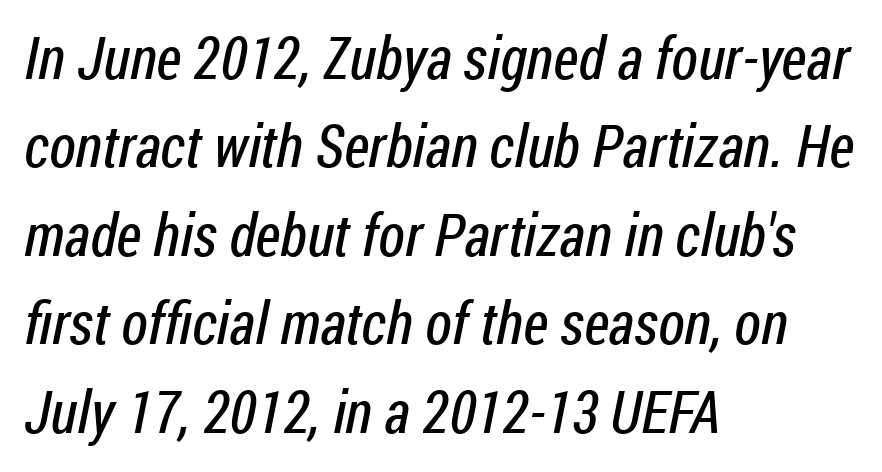
{"serif": "no", "bold": "no", "weight": "regular", "width": "condensed", "stroke_contrast": "low", "x_height": "medium", "monospaced": "no", "underline": "no", "align": "left", "line_spacing": "normal", "line_spacing_ratio": 1.5, "letter_spacing": "normal", "letter_spacing_em": 0.0, "glyph_px": 59}
